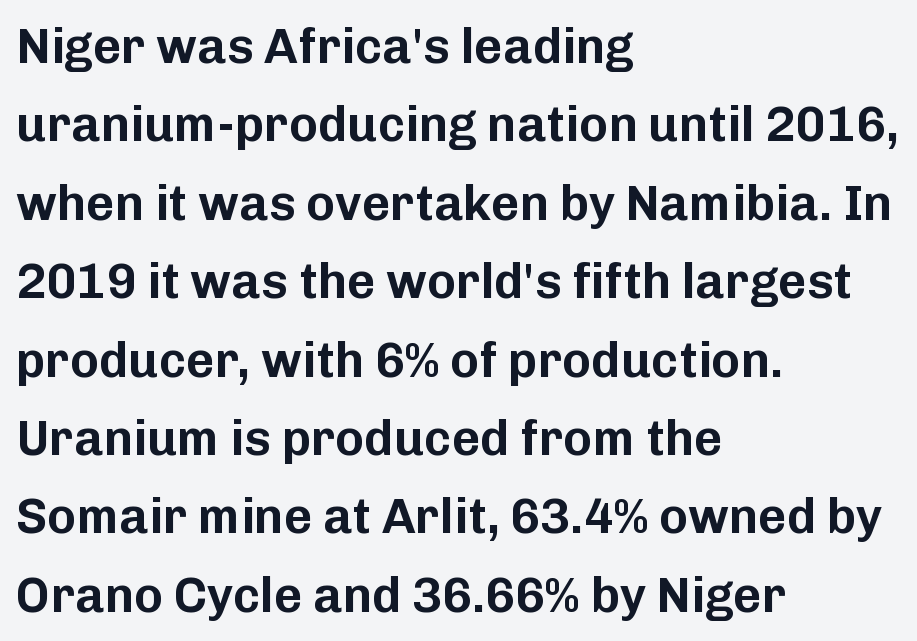
{"serif": "no", "italic": "no", "width": "normal", "stroke_contrast": "low", "x_height": "medium", "monospaced": "no", "underline": "no", "align": "left", "line_spacing": "normal", "line_spacing_ratio": 1.6, "letter_spacing": "normal", "letter_spacing_em": 0.0, "glyph_px": 49}
